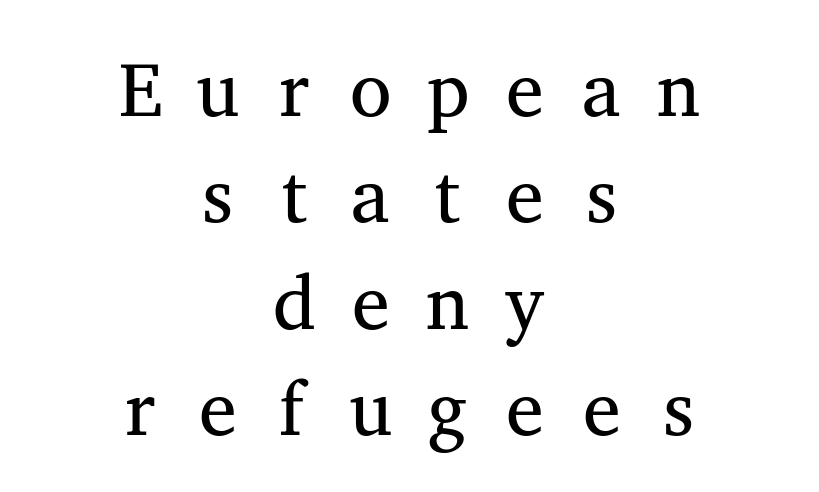
These lines are centered, leaving both edges ragged. What kind of face is this? One with serifs. The typesetting does not lean heavy: it is not bold. The strip under each line holds only bare page. Loose tracking; the words dissolve into strings of separated letters. The type sits square on the baseline with zero lean.
